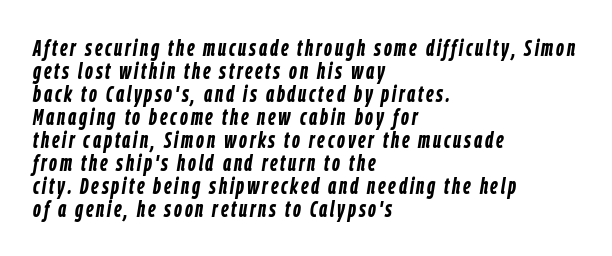
{"italic": "yes", "lean": "right", "slant_degrees": 9, "bold": "yes", "underline": "no", "align": "left", "line_spacing": "tight", "line_spacing_ratio": 1.0, "glyph_px": 23}
